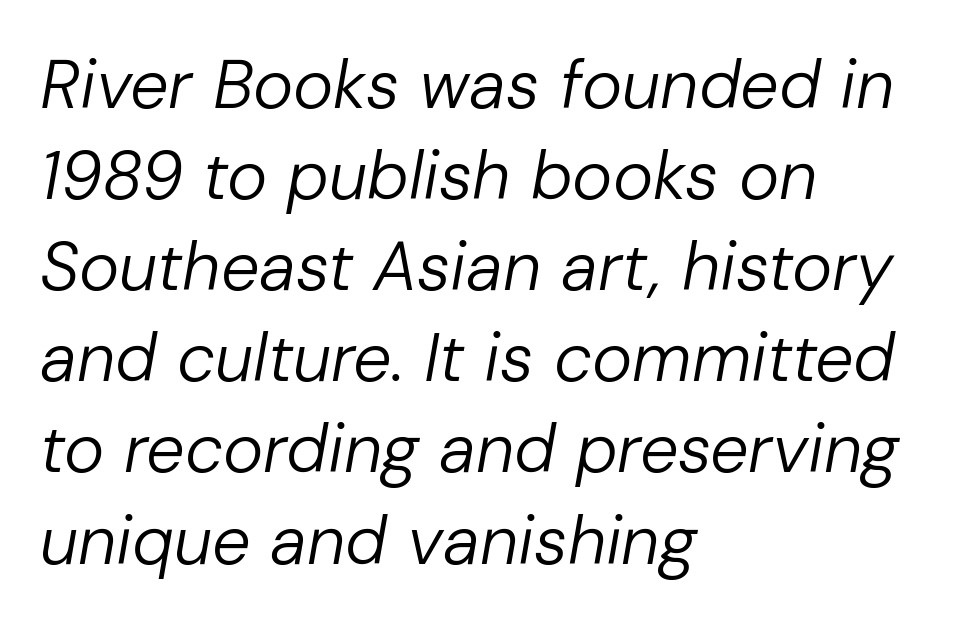
The font sits on the lighter half of the weight spectrum, regular included. The passage shown is typed in a proportional face where columns would drift. Is the type slanted? Yes — the strokes lean at a clear angle. Line spacing here is normal.
